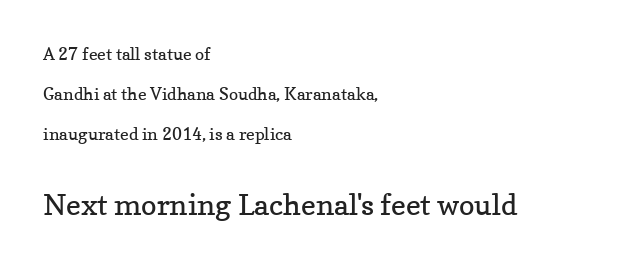
{"serif": "yes", "italic": "no", "bold": "no", "weight": "regular", "width": "normal", "stroke_contrast": "low", "x_height": "medium", "monospaced": "no", "underline": "no", "align": "left", "line_spacing": "loose", "line_spacing_ratio": 2.35, "letter_spacing": "normal", "letter_spacing_em": 0.0, "larger_block": "second", "size_ratio": 1.71, "glyph_px": 29}
